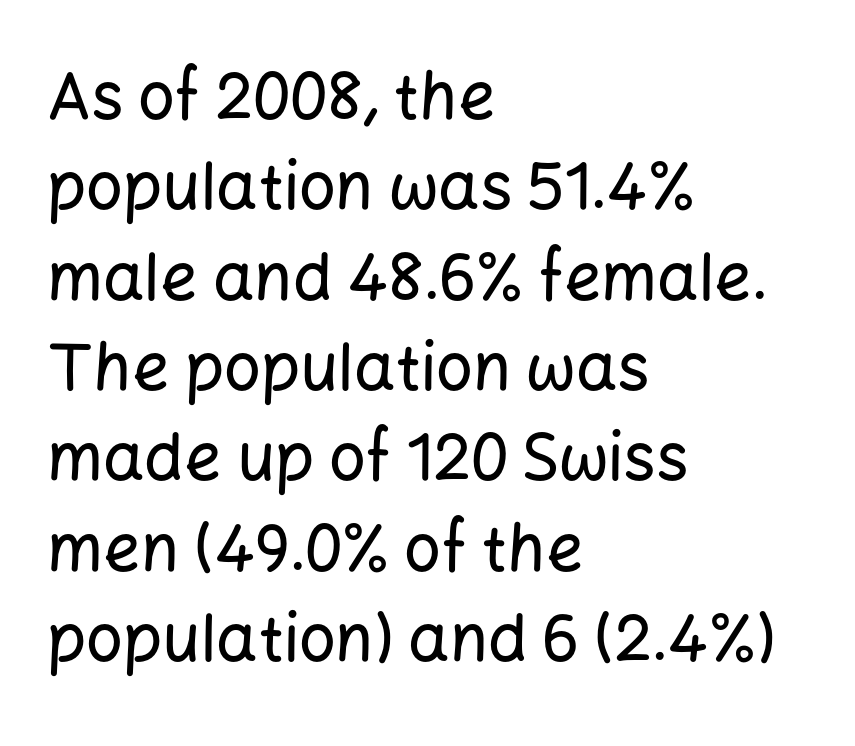
Q: Is the text italic (slanted)? A: No, it is upright.
Q: Is the typeface a serif or a sans-serif typeface? A: Sans-serif.
Q: Is the text underlined? A: No.
Q: How is the paragraph aligned? A: Left-aligned.
Q: Is the spacing between letters normal or unusually wide? A: Normal.
Q: Is the spacing between lines tight, normal or loose? A: Normal.
Q: Width (condensed, normal, or wide)? A: Normal.
Q: Stroke contrast? A: Low.
Q: x-height? A: Medium.
Q: Monospaced? A: No.
